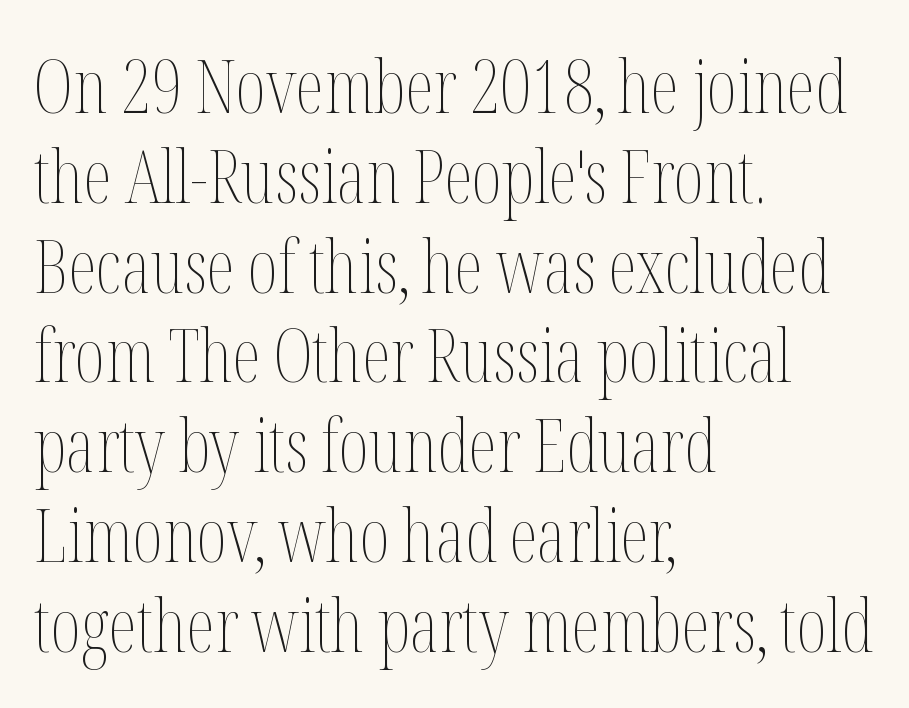
Q: Is the text bold? A: No.
Q: Is the text italic (slanted)? A: No, it is upright.
Q: Is the text underlined? A: No.
Q: How is the paragraph aligned? A: Left-aligned.
Q: Is the spacing between letters normal or unusually wide? A: Normal.
Q: Width (condensed, normal, or wide)? A: Condensed.
Q: Stroke contrast? A: Medium.
Q: x-height? A: Medium.
Q: Monospaced? A: No.
